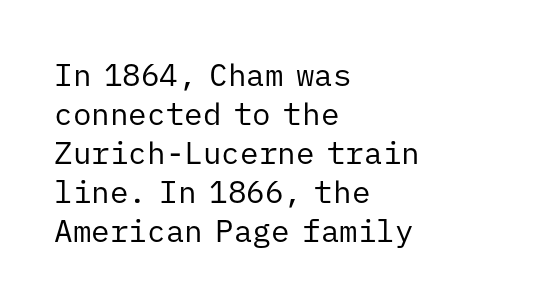
The image shows 31 px regular-weight sans-serif type, upright, monospaced; set left-aligned, normal line spacing (1.26x), normal letter spacing, not underlined; low stroke contrast and a medium x-height.
